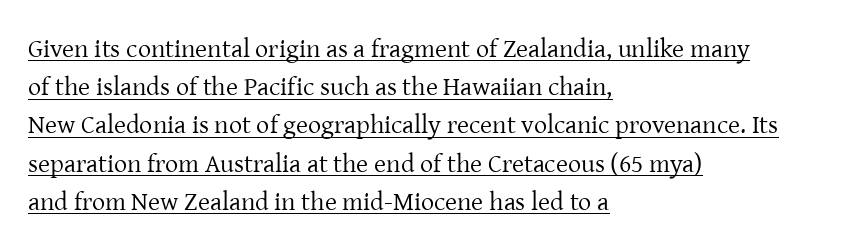
{"italic": "no", "bold": "no", "underline": "yes", "align": "left", "line_spacing": "normal", "line_spacing_ratio": 1.47, "letter_spacing": "normal", "letter_spacing_em": 0.0, "glyph_px": 26}
